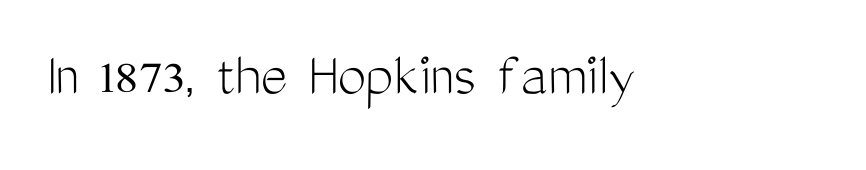
Q: Is the text bold? A: No.
Q: Is the text italic (slanted)? A: No, it is upright.
Q: Is the typeface a serif or a sans-serif typeface? A: Sans-serif.
Q: Is the text underlined? A: No.
Q: Is the spacing between letters normal or unusually wide? A: Normal.
Q: Width (condensed, normal, or wide)? A: Condensed.
Q: Stroke contrast? A: Medium.
Q: x-height? A: Medium.
Q: Monospaced? A: No.
